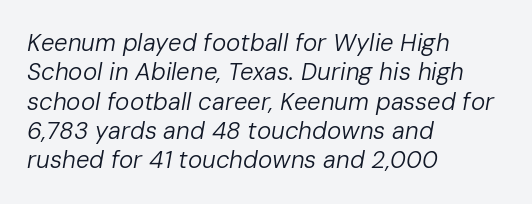
Q: Is the text bold? A: No.
Q: Is the text italic (slanted)? A: Yes, it leans right by about 10 degrees.
Q: Is the text underlined? A: No.
Q: How is the paragraph aligned? A: Left-aligned.
Q: Is the spacing between letters normal or unusually wide? A: Normal.
